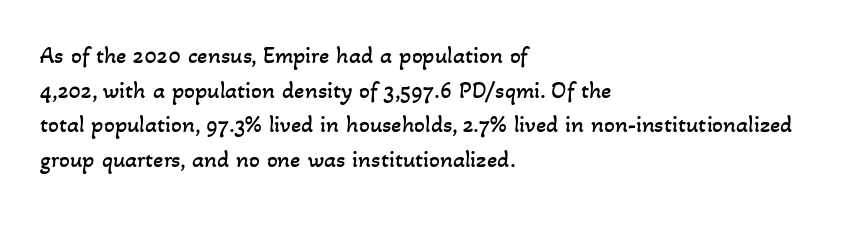
{"bold": "no", "underline": "no", "align": "left", "line_spacing": "normal", "line_spacing_ratio": 1.44, "letter_spacing": "normal", "letter_spacing_em": 0.0, "glyph_px": 24}
